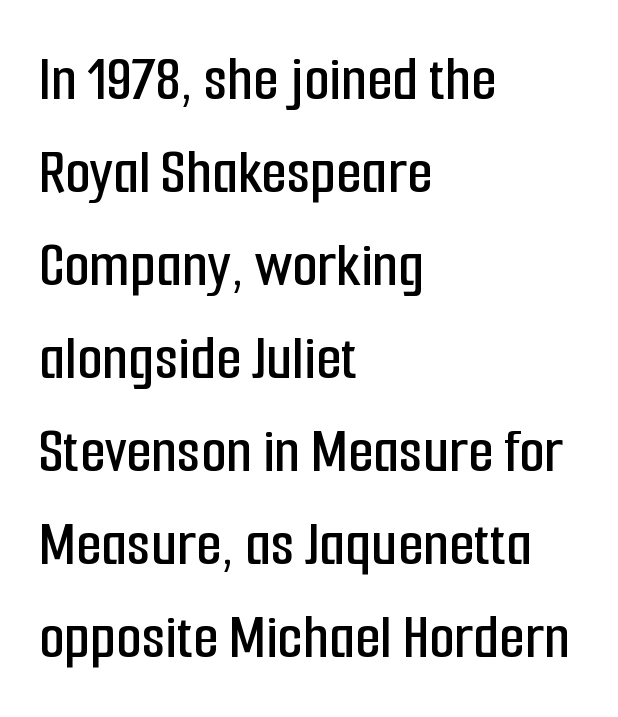
Q: Is the text italic (slanted)? A: No, it is upright.
Q: Is the typeface a serif or a sans-serif typeface? A: Sans-serif.
Q: Is the text underlined? A: No.
Q: How is the paragraph aligned? A: Left-aligned.
Q: Is the spacing between letters normal or unusually wide? A: Normal.
Q: Is the spacing between lines tight, normal or loose? A: Normal.
Q: Width (condensed, normal, or wide)? A: Condensed.
Q: Stroke contrast? A: Low.
Q: x-height? A: Medium.
Q: Monospaced? A: No.
